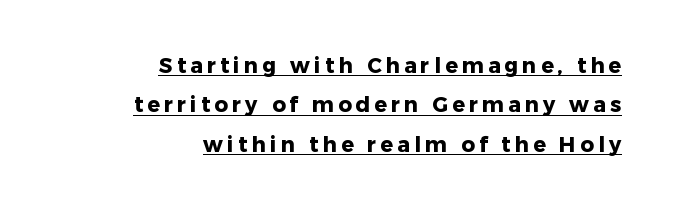
The image shows 21 px bold type, upright; set right-aligned, line spacing 1.88x, unusually wide letter spacing (+0.2 em), underlined.
